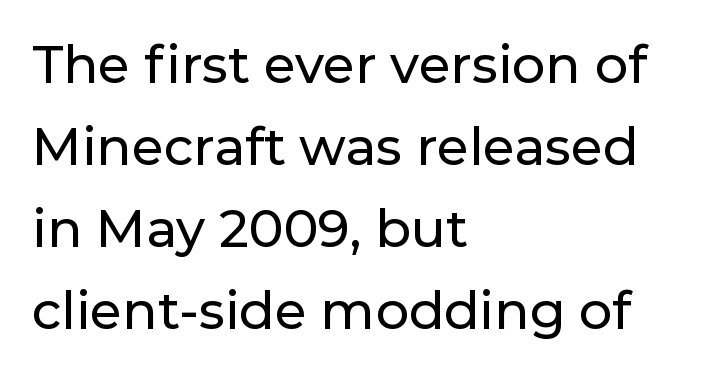
Q: Is the text italic (slanted)? A: No, it is upright.
Q: Is the typeface a serif or a sans-serif typeface? A: Sans-serif.
Q: Is the text underlined? A: No.
Q: How is the paragraph aligned? A: Left-aligned.
Q: Is the spacing between letters normal or unusually wide? A: Normal.
Q: Is the spacing between lines tight, normal or loose? A: Normal.
Q: Width (condensed, normal, or wide)? A: Normal.
Q: Stroke contrast? A: Low.
Q: x-height? A: Medium.
Q: Monospaced? A: No.
